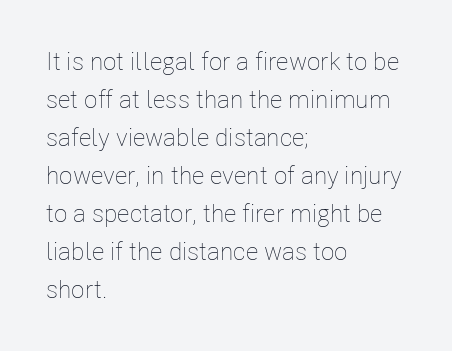
The font's upright variant was chosen for this text. The specimen omits any rule beneath the text block's lines. All the whitespace from short lines collects on the right. Tracking here is standard; glyphs follow each other at the usual distance.
